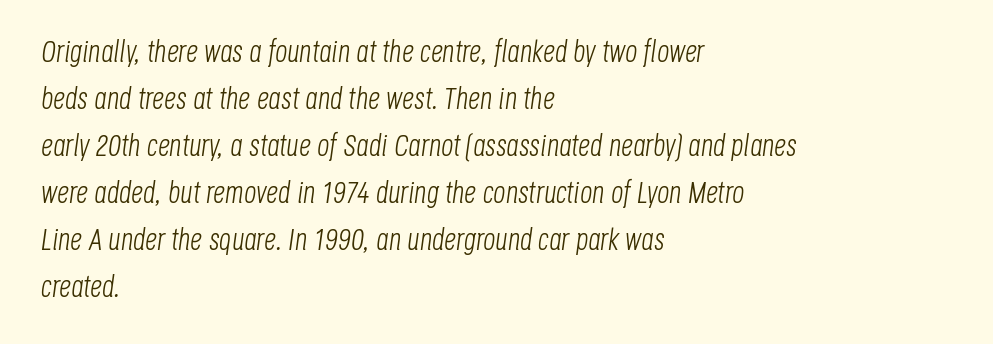
{"italic": "yes", "lean": "right", "slant_degrees": 8, "bold": "no", "weight": "light", "width": "condensed", "stroke_contrast": "low", "x_height": "large", "monospaced": "no", "underline": "no", "align": "left", "line_spacing": "normal", "line_spacing_ratio": 1.57, "letter_spacing": "normal", "letter_spacing_em": 0.0, "glyph_px": 30}
